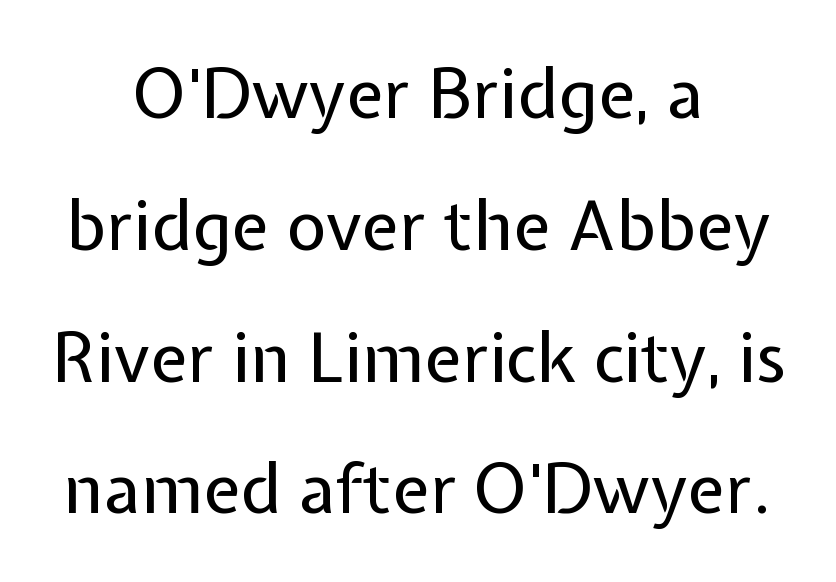
Q: Is the text bold? A: No.
Q: Is the text italic (slanted)? A: No, it is upright.
Q: Is the typeface a serif or a sans-serif typeface? A: Sans-serif.
Q: Is the text underlined? A: No.
Q: How is the paragraph aligned? A: Centered.
Q: Is the spacing between letters normal or unusually wide? A: Normal.
Q: Is the spacing between lines tight, normal or loose? A: Loose.
Q: Width (condensed, normal, or wide)? A: Normal.
Q: Stroke contrast? A: Low.
Q: x-height? A: Medium.
Q: Monospaced? A: No.
